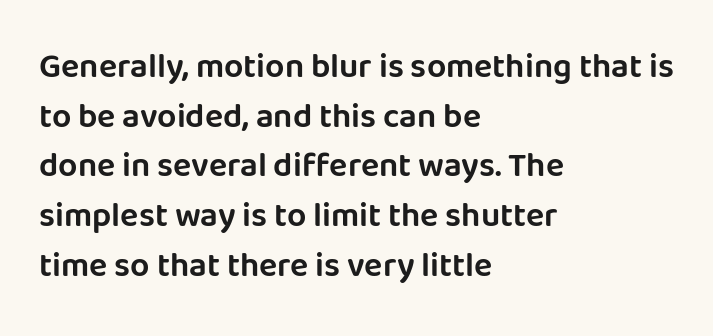
{"serif": "no", "italic": "no", "width": "normal", "stroke_contrast": "low", "x_height": "large", "monospaced": "no", "underline": "no", "align": "left", "line_spacing": "normal", "line_spacing_ratio": 1.46, "letter_spacing": "normal", "letter_spacing_em": 0.0, "glyph_px": 34}
